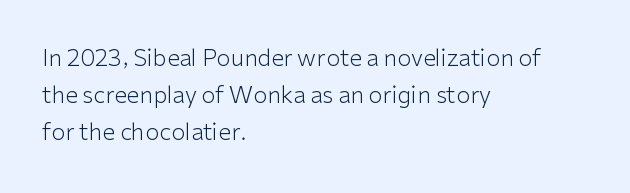
{"italic": "no", "bold": "no", "underline": "no", "align": "left", "line_spacing": "normal", "line_spacing_ratio": 1.6, "letter_spacing": "normal", "letter_spacing_em": 0.0, "glyph_px": 23}
